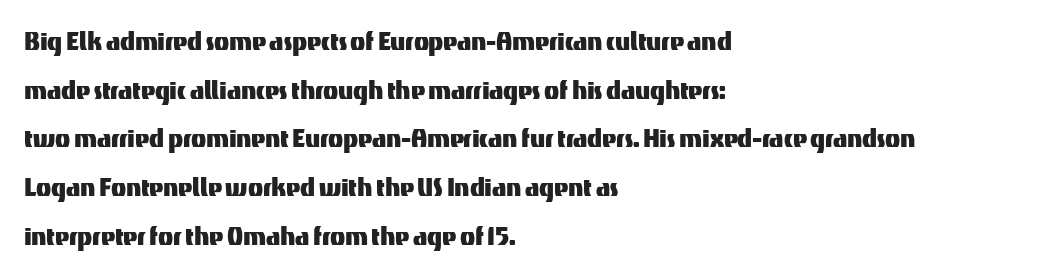
Unlike a traditional serif, this face leaves its strokes unadorned. Caption: multi-line text, flush left, ragged right. Spacing verdict: proportional, widths tailored to each character. This is roman type, the default non-slanted kind. Nothing unusual about the tracking: characters are spaced as the font intends. Check the space under the baseline: it is left empty.
